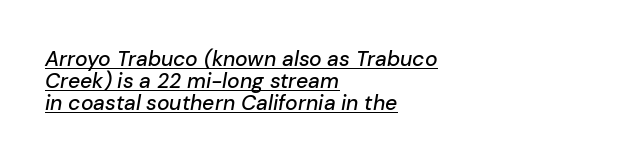
The image shows 21 px text type, italic (leaning right); set left-aligned, tight line spacing (1.05x), normal letter spacing, underlined.
